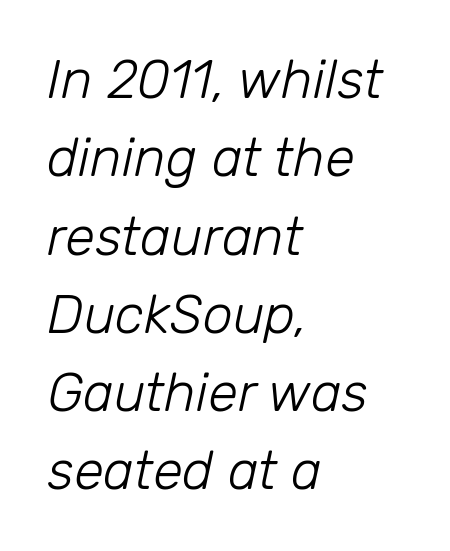
Q: Is the text bold? A: No.
Q: Is the text italic (slanted)? A: Yes, it leans right by about 12 degrees.
Q: Is the text underlined? A: No.
Q: How is the paragraph aligned? A: Left-aligned.
Q: Is the spacing between letters normal or unusually wide? A: Normal.
Q: Is the spacing between lines tight, normal or loose? A: Normal.
Q: Width (condensed, normal, or wide)? A: Normal.
Q: Stroke contrast? A: Low.
Q: x-height? A: Medium.
Q: Monospaced? A: No.
